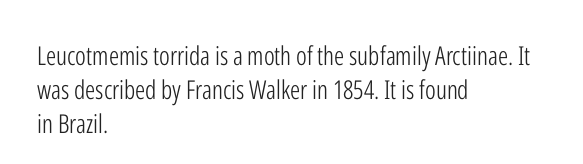
{"italic": "no", "bold": "no", "underline": "no", "align": "left", "line_spacing": "normal", "line_spacing_ratio": 1.31, "letter_spacing": "normal", "letter_spacing_em": 0.0, "glyph_px": 26}
